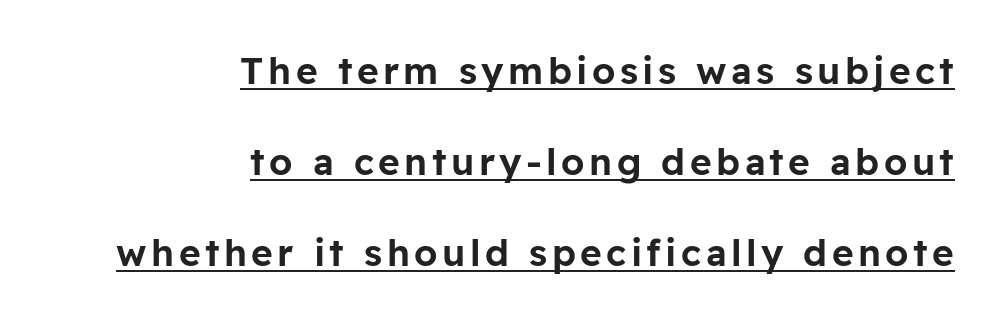
Q: Is the text italic (slanted)? A: No, it is upright.
Q: Is the typeface a serif or a sans-serif typeface? A: Sans-serif.
Q: Is the text underlined? A: Yes.
Q: How is the paragraph aligned? A: Right-aligned.
Q: Is the spacing between lines tight, normal or loose? A: Loose.
Q: Width (condensed, normal, or wide)? A: Normal.
Q: Stroke contrast? A: Low.
Q: x-height? A: Medium.
Q: Monospaced? A: No.
